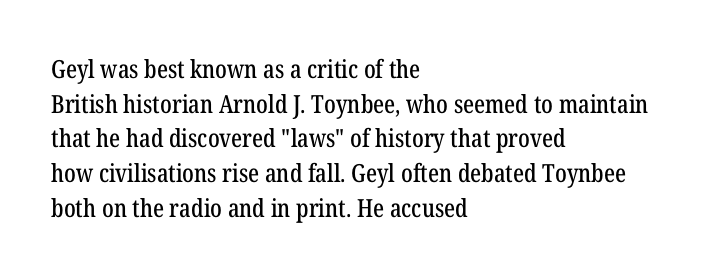
The image shows 25 px text type, upright; set left-aligned, normal line spacing (1.39x), normal letter spacing, not underlined.
